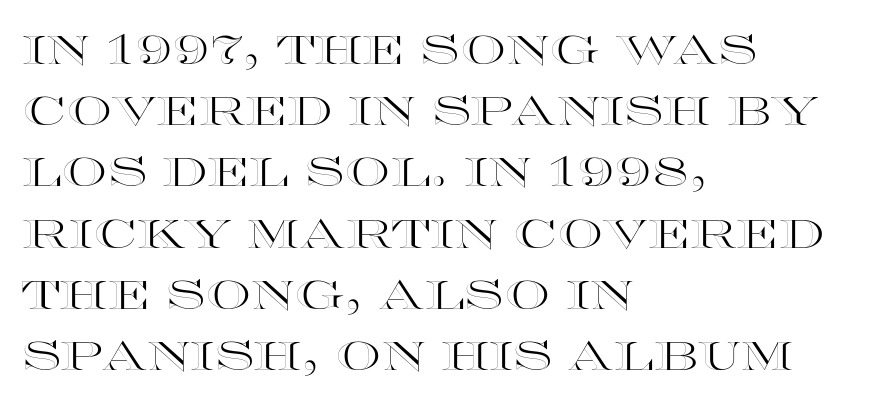
Is there much room between lines? A standard amount, neither cramped nor airy. Here the designer chose a conventional face with non-uniform glyph widths. This sample is left-justified, so line endings fall wherever the words run out. If you drew a line through each stem, it would be perfectly vertical.
